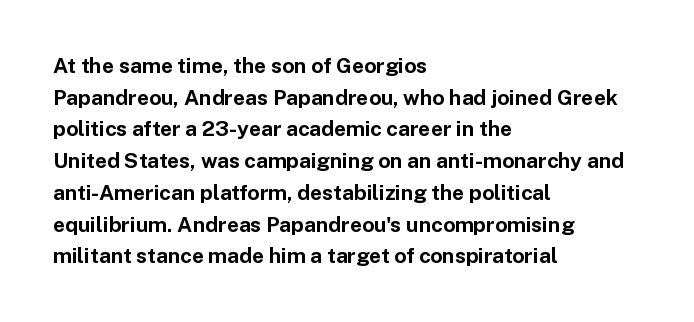
Q: Is the text bold? A: Yes.
Q: Is the text italic (slanted)? A: No, it is upright.
Q: Is the text underlined? A: No.
Q: How is the paragraph aligned? A: Left-aligned.
Q: Is the spacing between letters normal or unusually wide? A: Normal.
Q: Is the spacing between lines tight, normal or loose? A: Normal.
